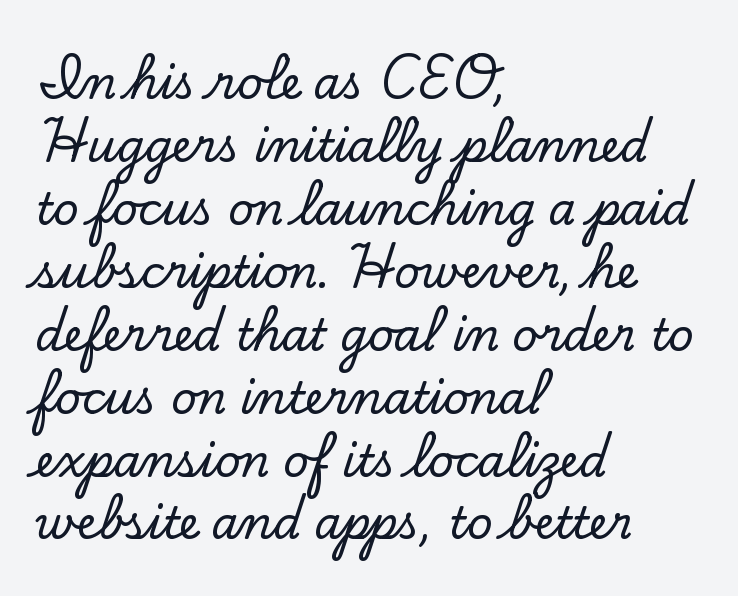
{"serif": "yes", "width": "normal", "stroke_contrast": "low", "x_height": "small", "monospaced": "no", "underline": "no", "align": "left", "line_spacing": "normal", "line_spacing_ratio": 1.43, "letter_spacing": "normal", "letter_spacing_em": 0.0, "glyph_px": 44}
